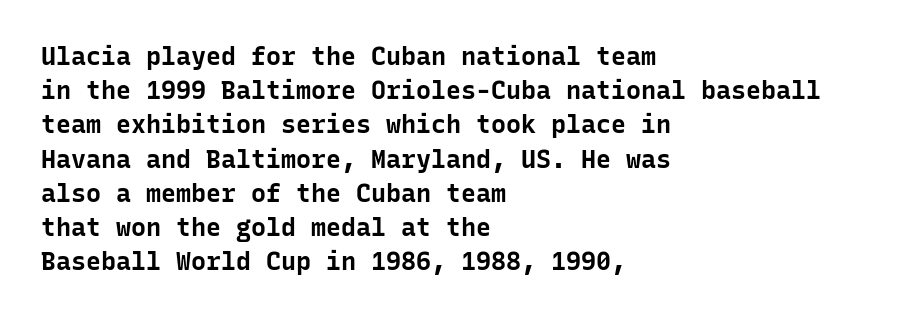
{"italic": "no", "bold": "yes", "underline": "no", "align": "left", "line_spacing": "normal", "line_spacing_ratio": 1.37, "letter_spacing": "normal", "letter_spacing_em": 0.0, "glyph_px": 25}
